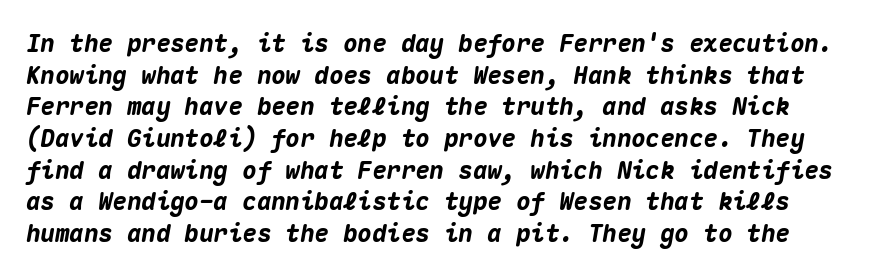
Q: Is the text bold? A: Yes.
Q: Is the text italic (slanted)? A: Yes, it leans right by about 10 degrees.
Q: Is the text underlined? A: No.
Q: Is the spacing between letters normal or unusually wide? A: Normal.
Q: Is the spacing between lines tight, normal or loose? A: Normal.
